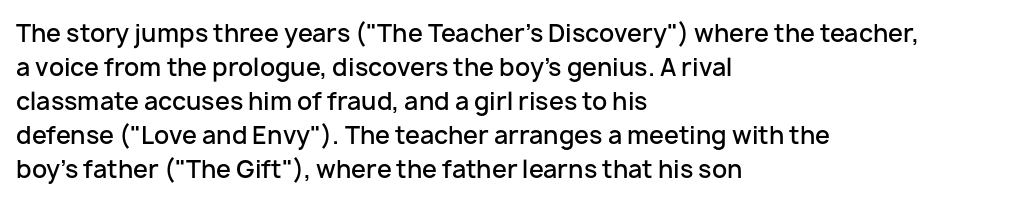
Q: Is the text bold? A: Semi-bold.
Q: Is the text italic (slanted)? A: No, it is upright.
Q: Is the text underlined? A: No.
Q: How is the paragraph aligned? A: Left-aligned.
Q: Is the spacing between letters normal or unusually wide? A: Normal.
Q: Is the spacing between lines tight, normal or loose? A: Normal.
